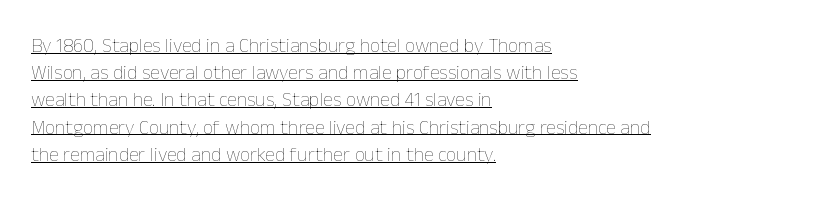
{"italic": "no", "bold": "no", "underline": "yes", "align": "left", "line_spacing": "normal", "line_spacing_ratio": 1.36, "letter_spacing": "normal", "letter_spacing_em": 0.0, "glyph_px": 20}
